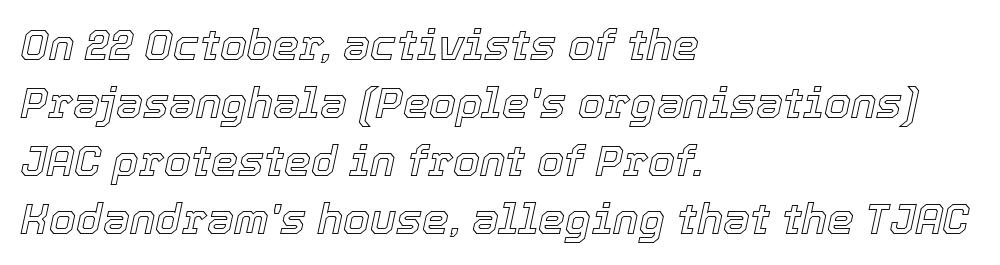
{"italic": "yes", "lean": "right", "slant_degrees": 12, "width": "normal", "x_height": "medium", "monospaced": "no", "underline": "no", "align": "left", "line_spacing": "normal", "line_spacing_ratio": 1.35, "letter_spacing": "normal", "letter_spacing_em": 0.0, "glyph_px": 43}
